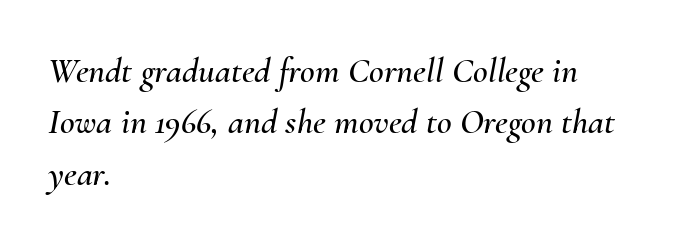
A typesetter would call this proportional, since set widths differ per character. Check under the words: just untouched page. The tracking reads as untouched default to a designer's eye. The typography opts for an oblique posture over an upright one.
